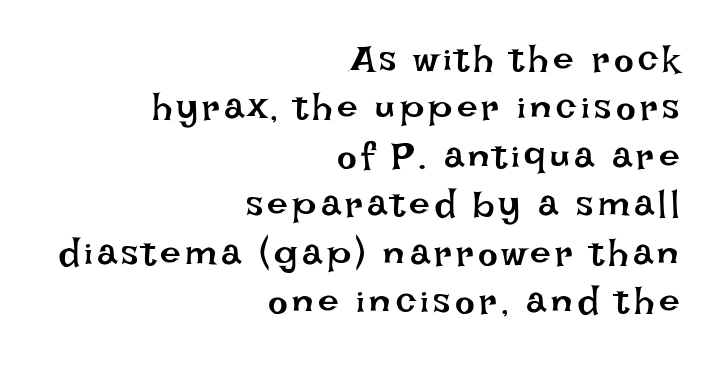
{"italic": "no", "bold": "no", "weight": "regular", "width": "normal", "stroke_contrast": "low", "x_height": "large", "monospaced": "no", "underline": "no", "align": "right", "line_spacing": "normal", "line_spacing_ratio": 1.31, "glyph_px": 37}
